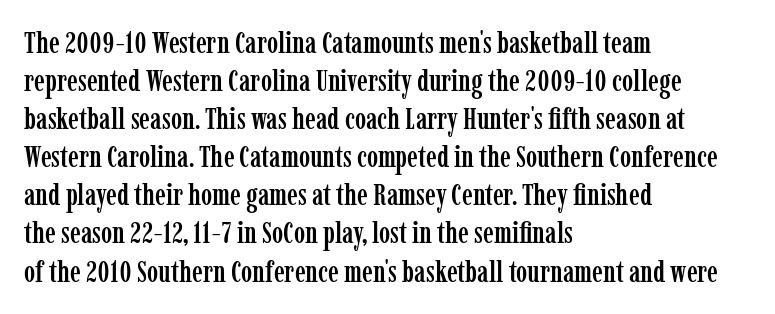
Summary of vertical rhythm: regular, with standard interline spacing. In terms of letterspacing, this is plain default setting. Letters rest on an invisible, unmarked baseline. Leftover space on each line is placed entirely after the last word. Note the varied advance widths — an 'i' is clearly narrower than an 'm'.
